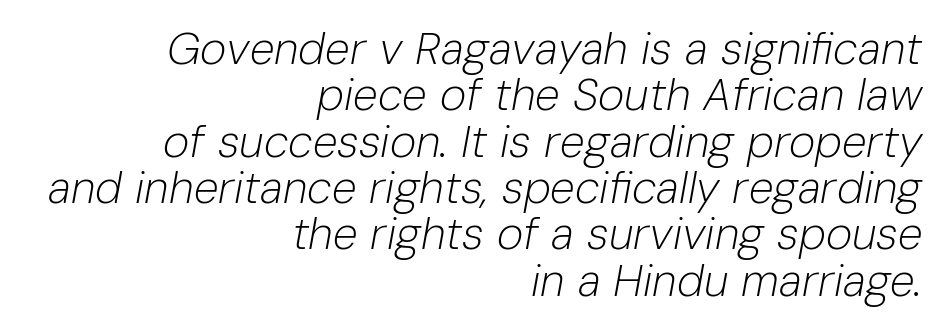
Clear beneath every line of the passage. Baseline-to-baseline distance is barely more than the letter height. These lines are rendered in a variable-pitch font. Summary of weight: not heavy and not bold.
